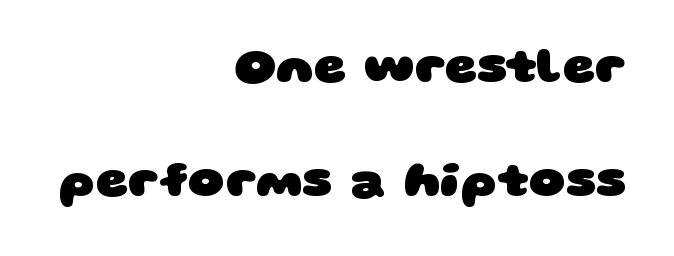
Q: Is the text bold? A: Yes.
Q: Is the typeface a serif or a sans-serif typeface? A: Sans-serif.
Q: Is the text underlined? A: No.
Q: How is the paragraph aligned? A: Right-aligned.
Q: Is the spacing between letters normal or unusually wide? A: Normal.
Q: Is the spacing between lines tight, normal or loose? A: Loose.
Q: Width (condensed, normal, or wide)? A: Wide.
Q: Stroke contrast? A: Low.
Q: x-height? A: Large.
Q: Monospaced? A: No.
